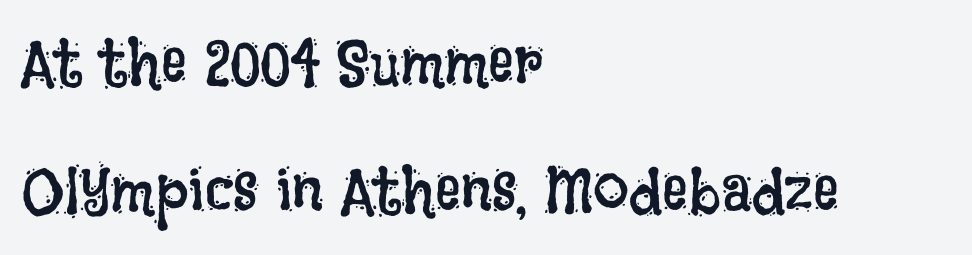
The image shows 64 px regular-weight, condensed type, upright; set left-aligned, loose line spacing (2.0x), normal letter spacing, not underlined; low stroke contrast and a large x-height.
